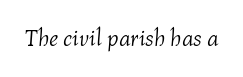
{"italic": "yes", "lean": "right", "slant_degrees": 4, "bold": "no", "underline": "no", "letter_spacing": "normal", "letter_spacing_em": 0.0, "glyph_px": 23}
